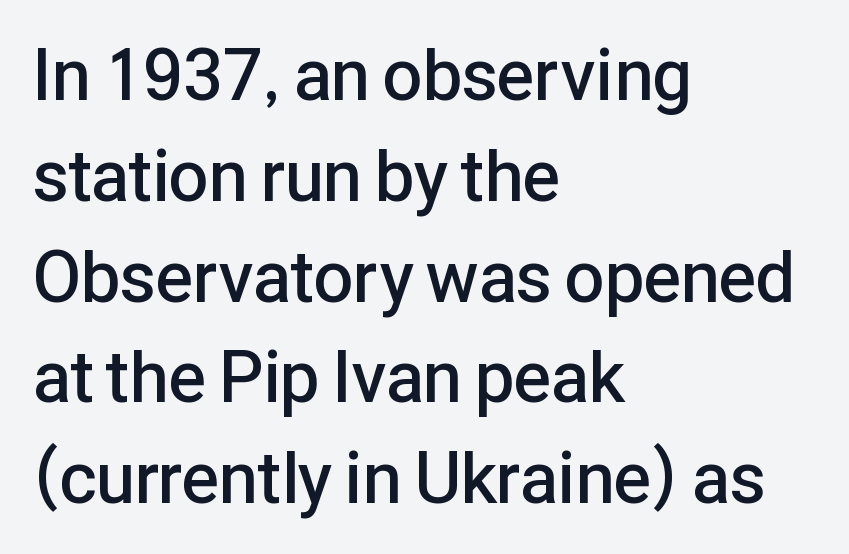
The image shows 71 px semibold sans-serif type, upright; set left-aligned, normal line spacing (1.42x), normal letter spacing, not underlined; low stroke contrast and a medium x-height.
